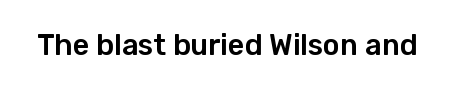
{"serif": "no", "italic": "no", "width": "normal", "stroke_contrast": "low", "x_height": "medium", "monospaced": "no", "underline": "no", "letter_spacing": "normal", "letter_spacing_em": 0.0, "glyph_px": 29}
